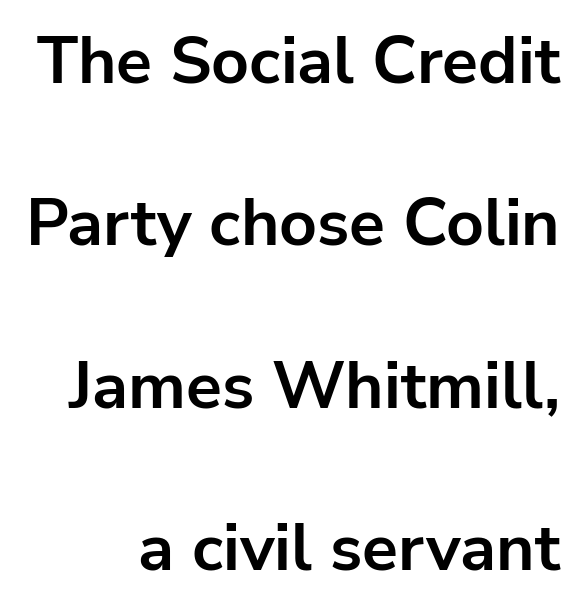
Q: Is the text bold? A: Yes.
Q: Is the text italic (slanted)? A: No, it is upright.
Q: Is the typeface a serif or a sans-serif typeface? A: Sans-serif.
Q: Is the text underlined? A: No.
Q: How is the paragraph aligned? A: Right-aligned.
Q: Is the spacing between letters normal or unusually wide? A: Normal.
Q: Is the spacing between lines tight, normal or loose? A: Loose.
Q: Width (condensed, normal, or wide)? A: Normal.
Q: Stroke contrast? A: Low.
Q: x-height? A: Medium.
Q: Monospaced? A: No.
